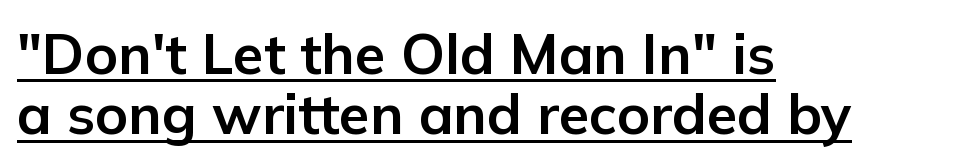
{"serif": "no", "italic": "no", "bold": "yes", "weight": "bold", "width": "normal", "stroke_contrast": "low", "x_height": "medium", "monospaced": "no", "underline": "yes", "align": "left", "line_spacing": "tight", "line_spacing_ratio": 1.08, "letter_spacing": "normal", "letter_spacing_em": 0.0, "glyph_px": 56}
